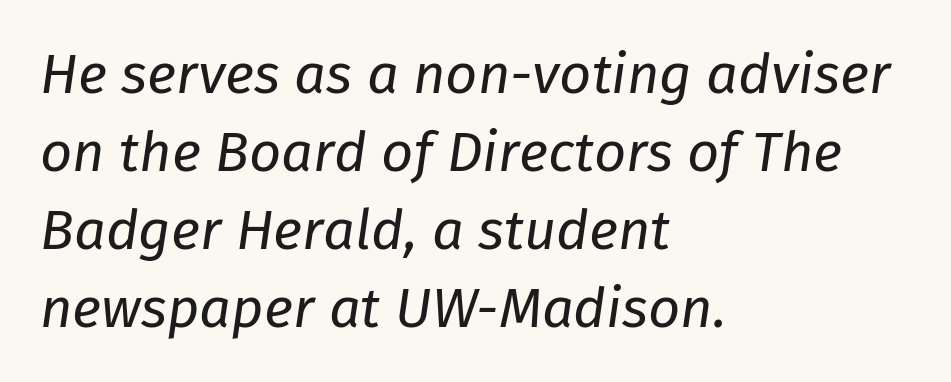
Q: Is the text bold? A: No.
Q: Is the text italic (slanted)? A: Yes, it leans right by about 8 degrees.
Q: Is the text underlined? A: No.
Q: How is the paragraph aligned? A: Left-aligned.
Q: Is the spacing between letters normal or unusually wide? A: Normal.
Q: Is the spacing between lines tight, normal or loose? A: Normal.
Q: Width (condensed, normal, or wide)? A: Normal.
Q: Stroke contrast? A: Low.
Q: x-height? A: Medium.
Q: Monospaced? A: No.
